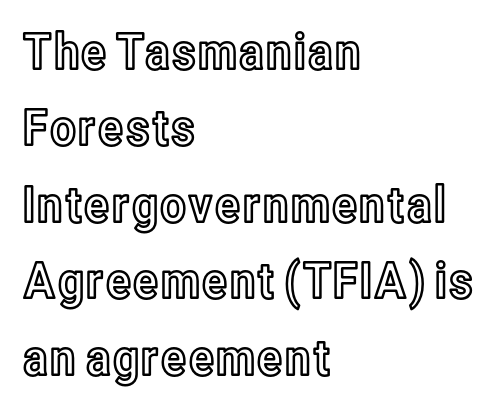
The image shows 50 px condensed type, upright; set left-aligned, normal line spacing (1.53x), normal letter spacing, not underlined; a medium x-height.
